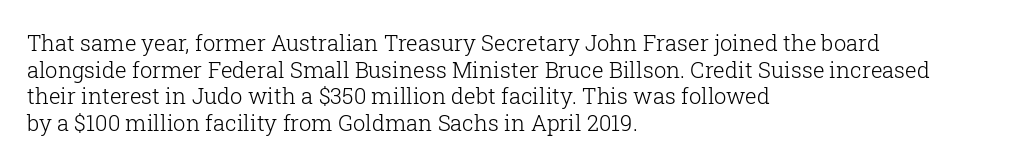
The image shows 22 px text type, upright; set left-aligned, line spacing 1.21x, normal letter spacing, not underlined.
